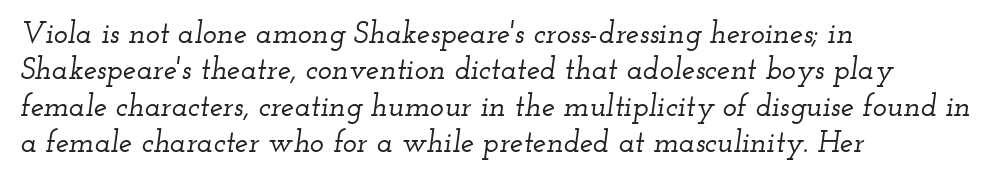
The image shows 30 px wide serif type, italic (leaning right); set left-aligned, line spacing 1.21x, normal letter spacing, not underlined; low stroke contrast and a small x-height.
